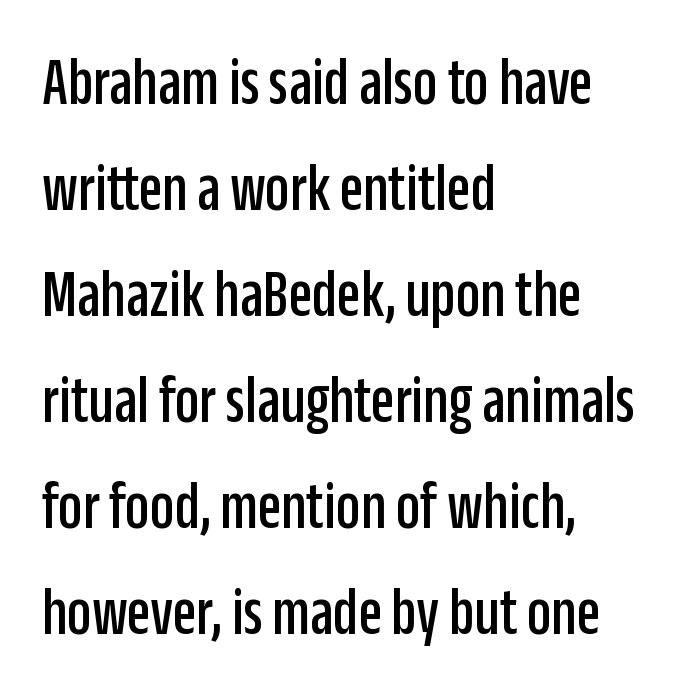
A bare baseline throughout the passage. A typesetter would mark this as roman, not italic. This sample has the flowing, uneven cadence of proportional lettering. The letterforms sit shoulder to shoulder at normal distance.
